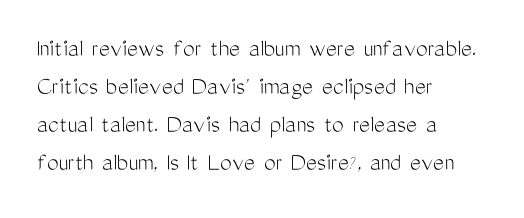
The image shows 26 px text type, upright; set left-aligned, normal line spacing (1.46x), normal letter spacing, not underlined.
